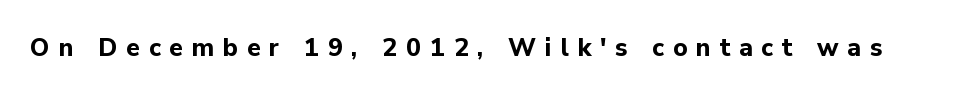
Q: Is the text bold? A: Yes.
Q: Is the text italic (slanted)? A: No, it is upright.
Q: Is the text underlined? A: No.
Q: Is the spacing between letters normal or unusually wide? A: Unusually wide.
